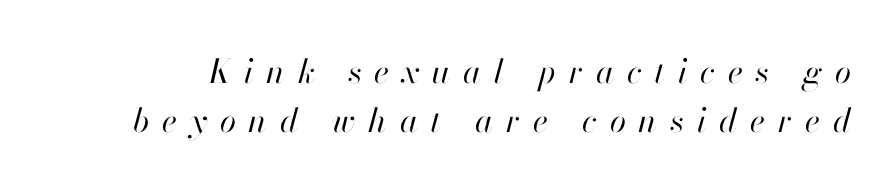
Q: Is the text bold? A: No.
Q: Is the text italic (slanted)? A: Yes, it leans right by about 13 degrees.
Q: Is the text underlined? A: No.
Q: Is the spacing between letters normal or unusually wide? A: Unusually wide.
Q: Is the spacing between lines tight, normal or loose? A: Normal.
Q: Width (condensed, normal, or wide)? A: Normal.
Q: Stroke contrast? A: High.
Q: x-height? A: Small.
Q: Monospaced? A: No.
